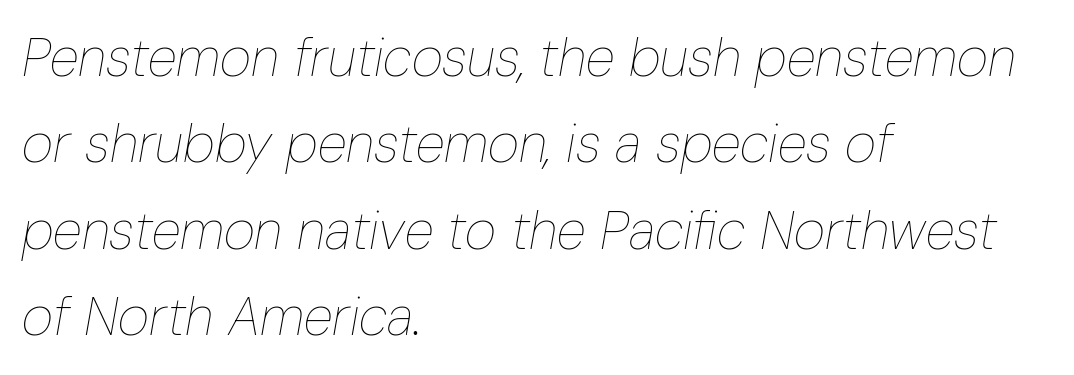
{"italic": "yes", "lean": "right", "slant_degrees": 10, "bold": "no", "weight": "thin", "width": "condensed", "stroke_contrast": "low", "x_height": "medium", "monospaced": "no", "underline": "no", "align": "left", "line_spacing": "normal", "line_spacing_ratio": 1.6, "letter_spacing": "normal", "letter_spacing_em": 0.0, "glyph_px": 54}
